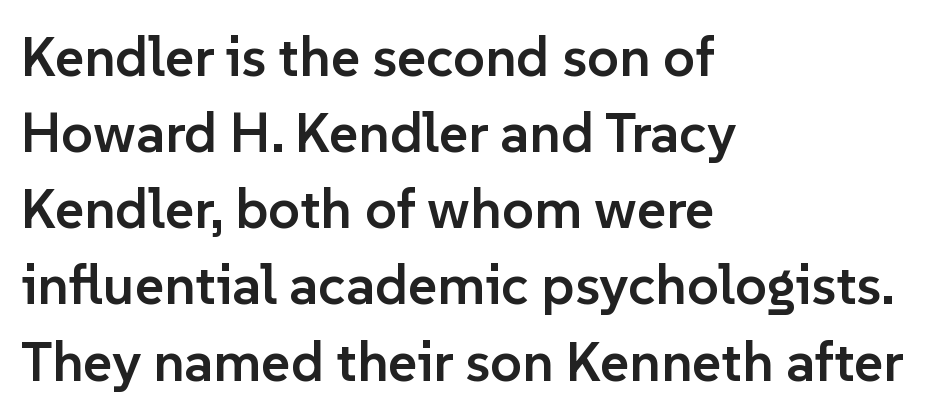
Q: Is the text bold? A: Semi-bold.
Q: Is the text italic (slanted)? A: No, it is upright.
Q: Is the typeface a serif or a sans-serif typeface? A: Sans-serif.
Q: Is the text underlined? A: No.
Q: How is the paragraph aligned? A: Left-aligned.
Q: Is the spacing between letters normal or unusually wide? A: Normal.
Q: Is the spacing between lines tight, normal or loose? A: Normal.
Q: Width (condensed, normal, or wide)? A: Normal.
Q: Stroke contrast? A: Low.
Q: x-height? A: Medium.
Q: Monospaced? A: No.
